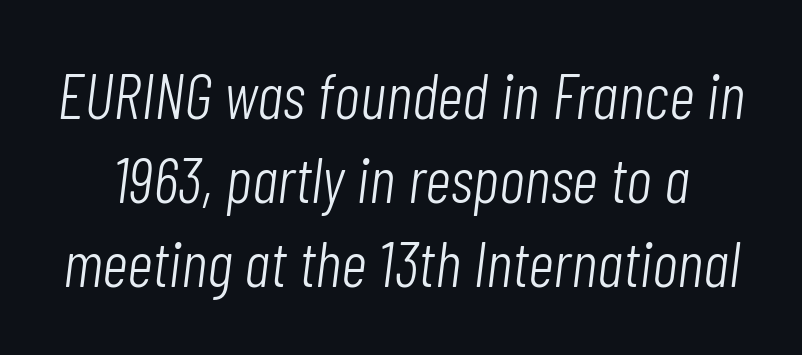
A quiet, ordinary-to-light weight characterises the typeface. Spacing verdict: proportional, widths tailored to each character. This sample keeps an unexceptional amount of space between lines. Check under the words: just untouched page.
